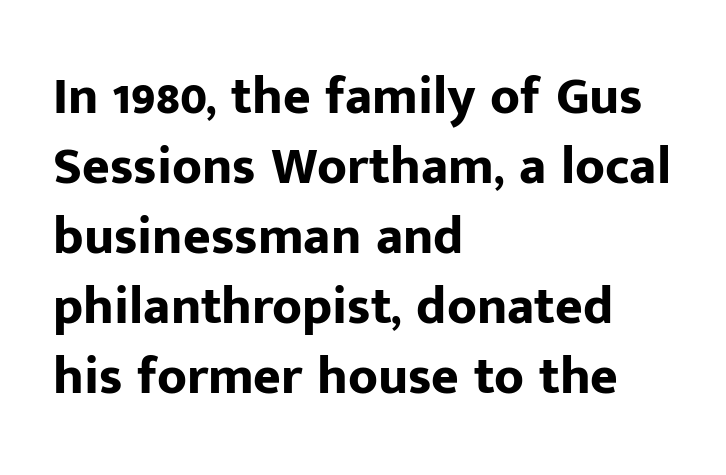
Q: Is the text bold? A: Yes.
Q: Is the text italic (slanted)? A: No, it is upright.
Q: Is the typeface a serif or a sans-serif typeface? A: Sans-serif.
Q: Is the text underlined? A: No.
Q: How is the paragraph aligned? A: Left-aligned.
Q: Is the spacing between letters normal or unusually wide? A: Normal.
Q: Is the spacing between lines tight, normal or loose? A: Normal.
Q: Width (condensed, normal, or wide)? A: Normal.
Q: Stroke contrast? A: Low.
Q: x-height? A: Medium.
Q: Monospaced? A: No.
